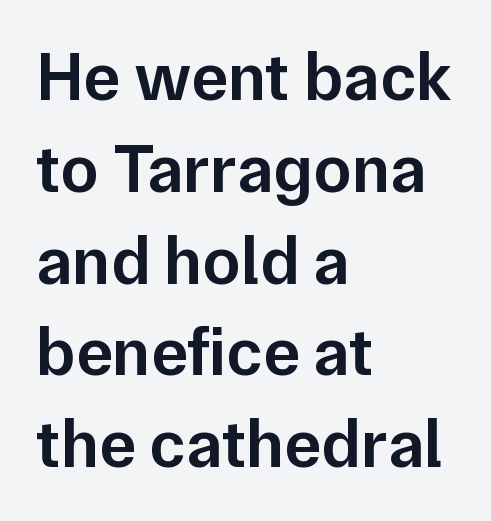
The image shows 69 px semibold sans-serif type, upright; set left-aligned, normal line spacing (1.33x), normal letter spacing, not underlined; low stroke contrast and a medium x-height.
